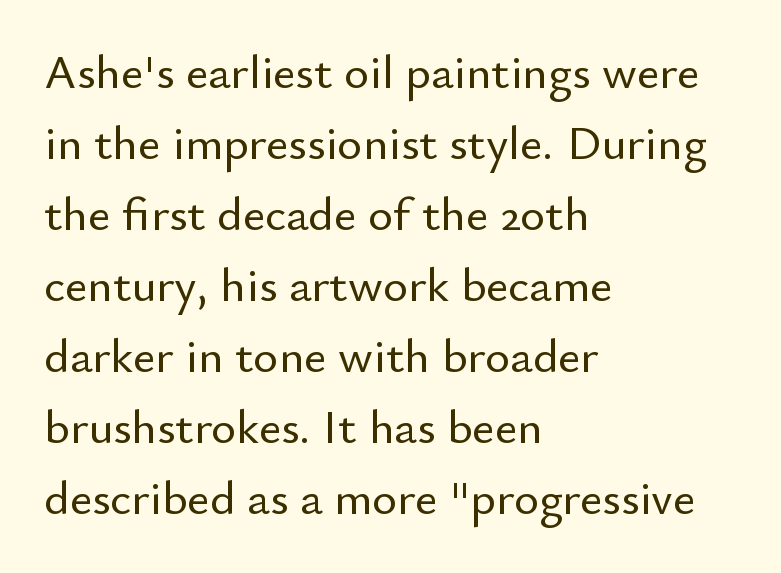
{"serif": "no", "italic": "no", "width": "normal", "stroke_contrast": "low", "x_height": "small", "monospaced": "no", "underline": "no", "align": "left", "line_spacing": "normal", "line_spacing_ratio": 1.48, "letter_spacing": "normal", "letter_spacing_em": 0.0, "glyph_px": 48}
